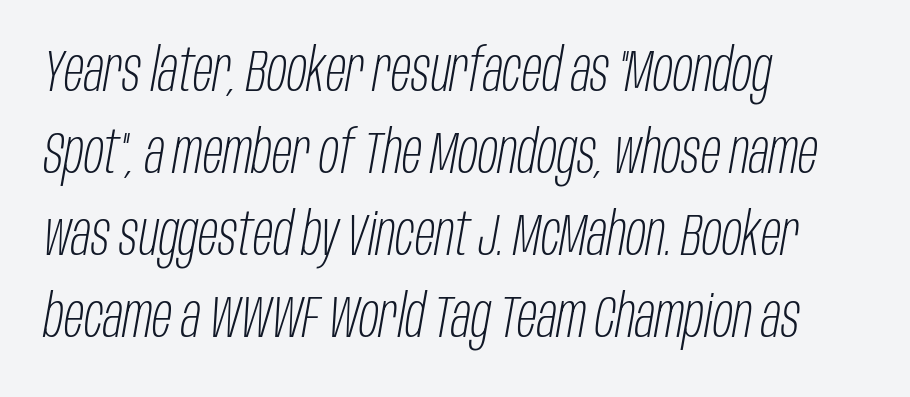
The image shows 59 px light, condensed type, italic (leaning right); set left-aligned, normal line spacing (1.39x), normal letter spacing, not underlined; low stroke contrast and a large x-height.
